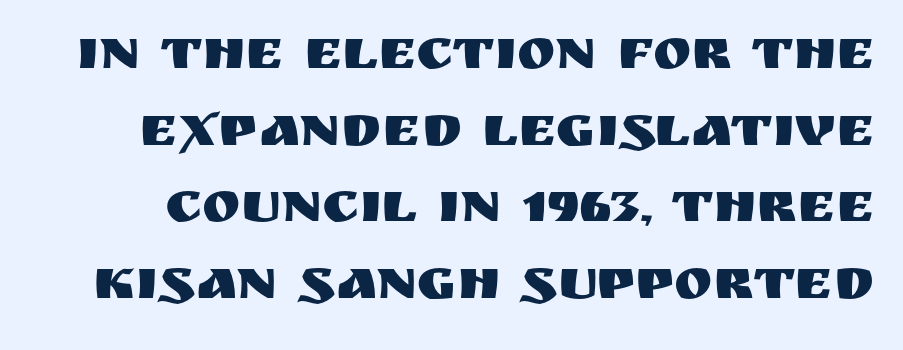
The image shows 58 px sans-serif type, upright; set normal line spacing (1.32x), normal letter spacing, not underlined; medium stroke contrast and a large x-height.
